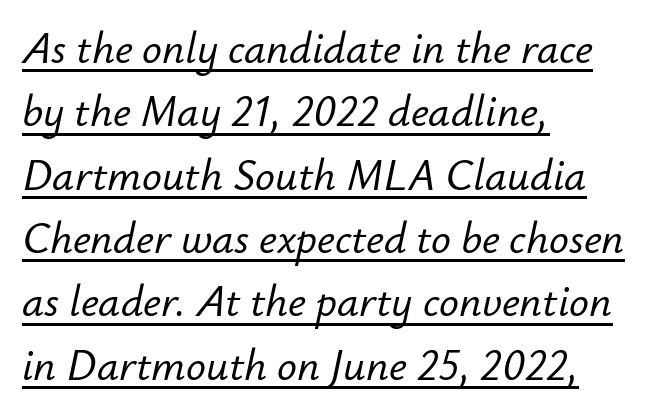
{"italic": "yes", "lean": "right", "slant_degrees": 12, "width": "normal", "stroke_contrast": "low", "x_height": "small", "monospaced": "no", "underline": "yes", "align": "left", "line_spacing": "normal", "line_spacing_ratio": 1.44, "letter_spacing": "normal", "letter_spacing_em": 0.0, "glyph_px": 44}
